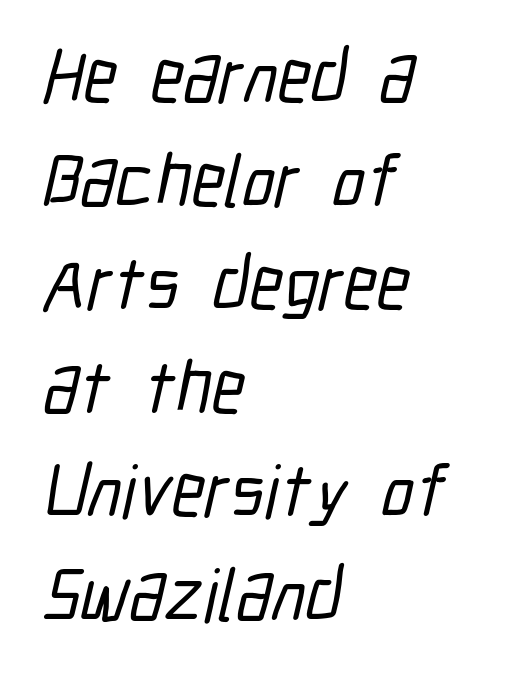
Q: Is the typeface a serif or a sans-serif typeface? A: Sans-serif.
Q: Is the text underlined? A: No.
Q: How is the paragraph aligned? A: Left-aligned.
Q: Is the spacing between letters normal or unusually wide? A: Normal.
Q: Is the spacing between lines tight, normal or loose? A: Normal.
Q: Width (condensed, normal, or wide)? A: Condensed.
Q: Stroke contrast? A: Low.
Q: x-height? A: Medium.
Q: Monospaced? A: No.
